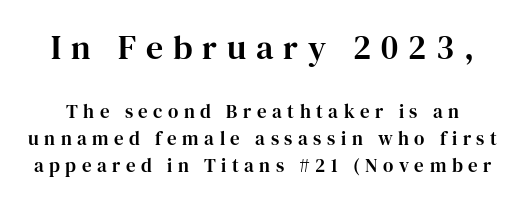
Q: Is the text italic (slanted)? A: No, it is upright.
Q: Is the typeface a serif or a sans-serif typeface? A: Serif.
Q: Is the text underlined? A: No.
Q: Is the spacing between letters normal or unusually wide? A: Unusually wide.
Q: Is the spacing between lines tight, normal or loose? A: Normal.
Q: Which block of text is set in a larger size, the first (top) or the second (bottom)? A: The first (top) one.
Q: Width (condensed, normal, or wide)? A: Normal.
Q: Stroke contrast? A: High.
Q: x-height? A: Medium.
Q: Monospaced? A: No.
